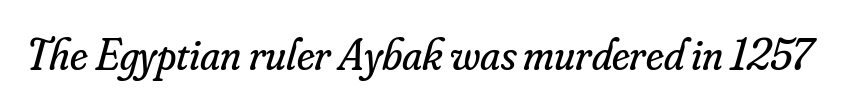
The image shows 44 px regular-weight serif type, italic (leaning right); set normal letter spacing, not underlined; low stroke contrast and a small x-height.
